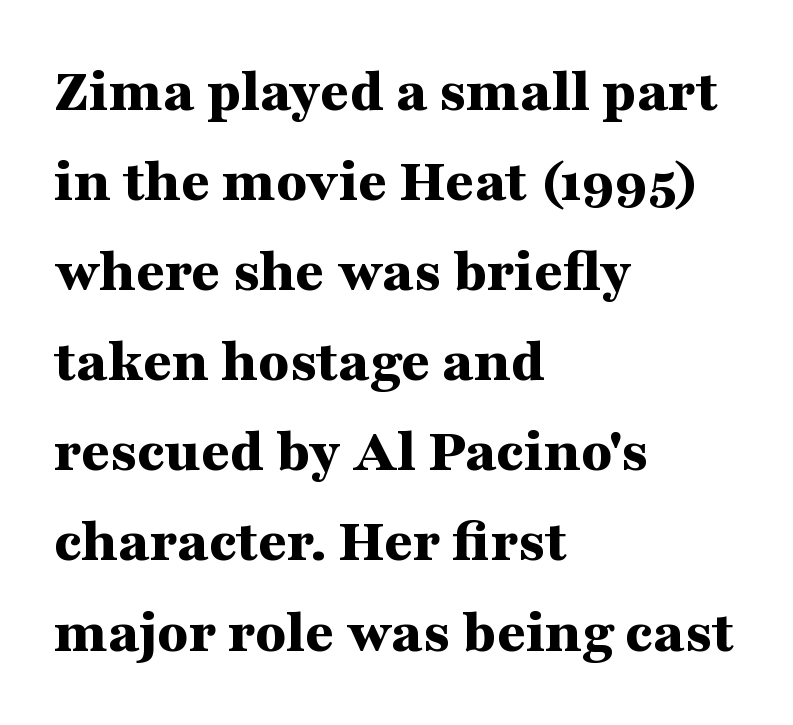
Baseline-to-baseline distance is the conventional proportion of letter height. The zone under the glyphs is completely vacant. Rendered with straight, roman letterforms. A typesetter would call this zero additional tracking. Are there feet on the stems? There are — it's a serif. Is this a fixed-width face? No — the glyphs have proportional, varying widths.
